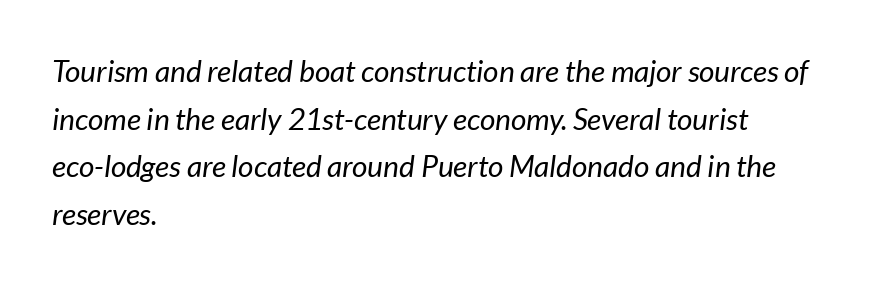
The image shows 30 px regular-weight type, italic (leaning right); set left-aligned, normal line spacing (1.59x), normal letter spacing, not underlined; low stroke contrast and a medium x-height.
